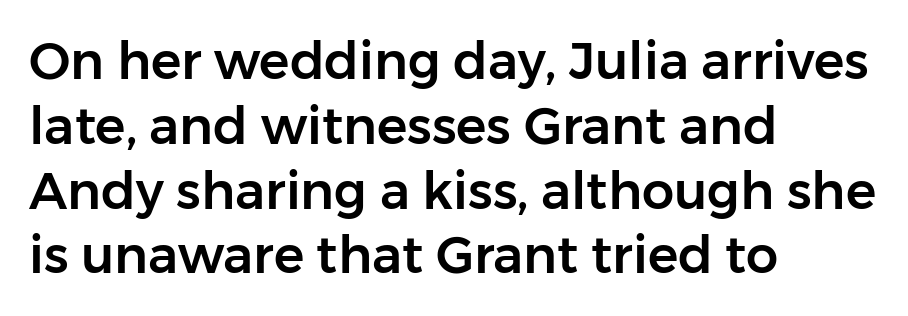
Q: Is the text italic (slanted)? A: No, it is upright.
Q: Is the typeface a serif or a sans-serif typeface? A: Sans-serif.
Q: Is the text underlined? A: No.
Q: How is the paragraph aligned? A: Left-aligned.
Q: Is the spacing between letters normal or unusually wide? A: Normal.
Q: Is the spacing between lines tight, normal or loose? A: Normal.
Q: Width (condensed, normal, or wide)? A: Normal.
Q: Stroke contrast? A: Low.
Q: x-height? A: Medium.
Q: Monospaced? A: No.
